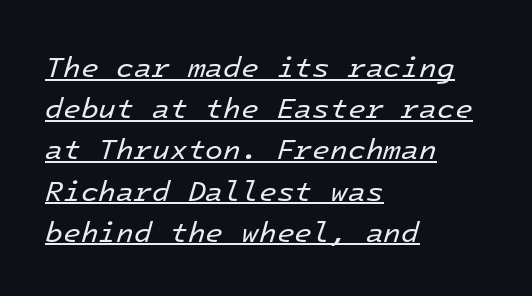
{"italic": "yes", "lean": "right", "slant_degrees": 16, "bold": "no", "weight": "regular", "width": "normal", "stroke_contrast": "low", "x_height": "medium", "monospaced": "yes", "underline": "yes", "align": "left", "line_spacing": "normal", "line_spacing_ratio": 1.42, "letter_spacing": "normal", "letter_spacing_em": 0.0, "glyph_px": 29}
